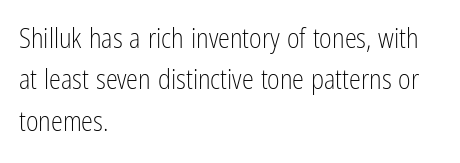
The image shows 27 px text type, upright; set left-aligned, normal line spacing (1.53x), normal letter spacing, not underlined.
